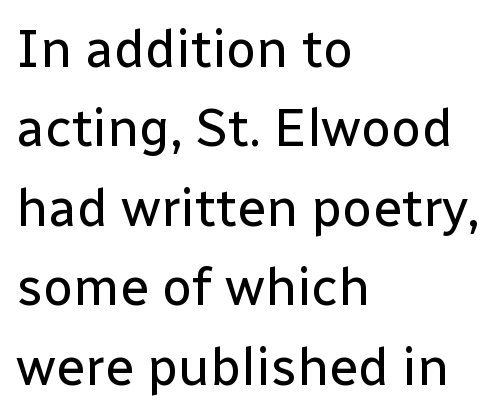
Q: Is the text bold? A: No.
Q: Is the text italic (slanted)? A: No, it is upright.
Q: Is the typeface a serif or a sans-serif typeface? A: Sans-serif.
Q: Is the text underlined? A: No.
Q: How is the paragraph aligned? A: Left-aligned.
Q: Is the spacing between letters normal or unusually wide? A: Normal.
Q: Is the spacing between lines tight, normal or loose? A: Normal.
Q: Width (condensed, normal, or wide)? A: Normal.
Q: Stroke contrast? A: Low.
Q: x-height? A: Medium.
Q: Monospaced? A: No.
